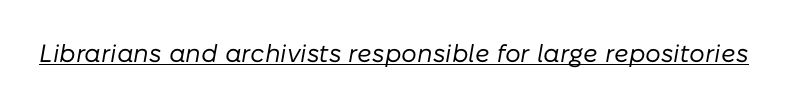
Q: Is the text bold? A: No.
Q: Is the text italic (slanted)? A: Yes, it leans right by about 10 degrees.
Q: Is the text underlined? A: Yes.
Q: Is the spacing between letters normal or unusually wide? A: Normal.
